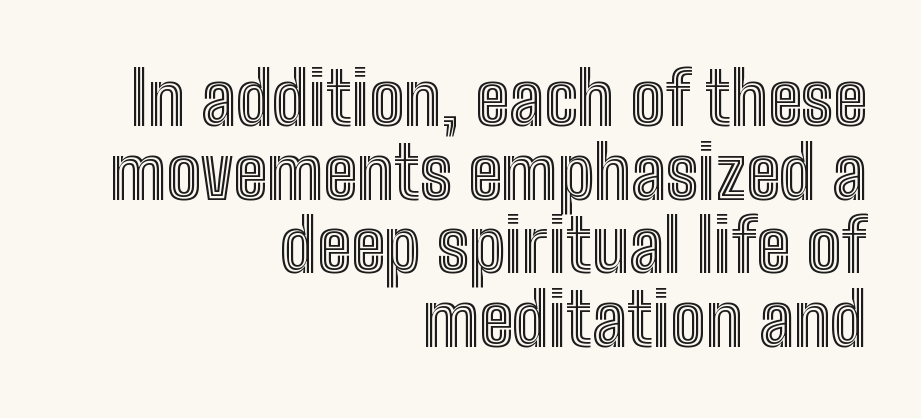
The image shows 73 px condensed type, upright; set right-aligned, tight line spacing (1.01x), normal letter spacing, not underlined; a medium x-height.
